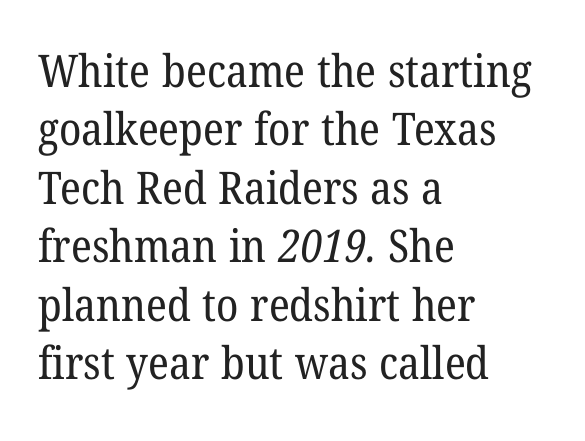
Tracking value appears to be zero — textbook default spacing. Quick note: interline space is typical. This rendering features lettering with no underline. Proportional: the letters do not fall into vertical columns.
